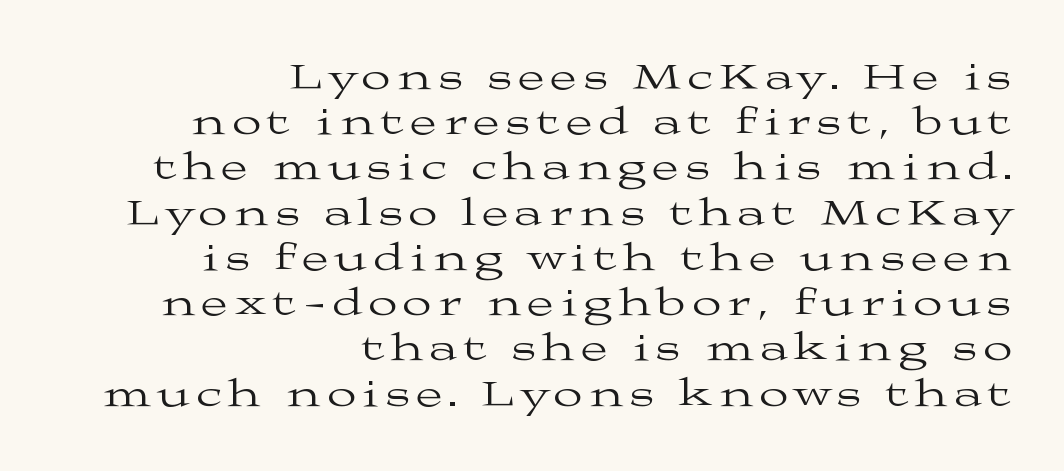
The image shows 38 px regular-weight, wide serif type, upright; set right-aligned, line spacing 1.19x, not underlined; medium stroke contrast and a medium x-height.
